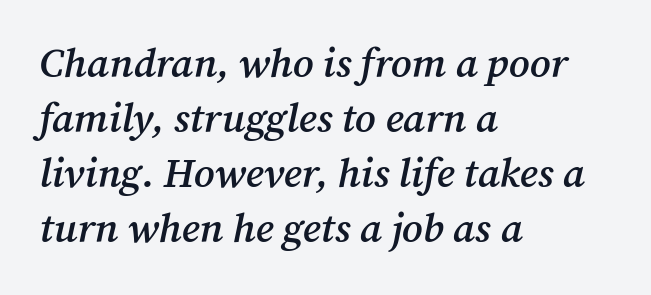
Short and long lines alike share a common starting point at left. Underlining? Definitely not there. A typesetter would call this zero additional tracking. The characters display serif detailing at their extremities. The block of text has a typical density, with ordinary space between rows.
